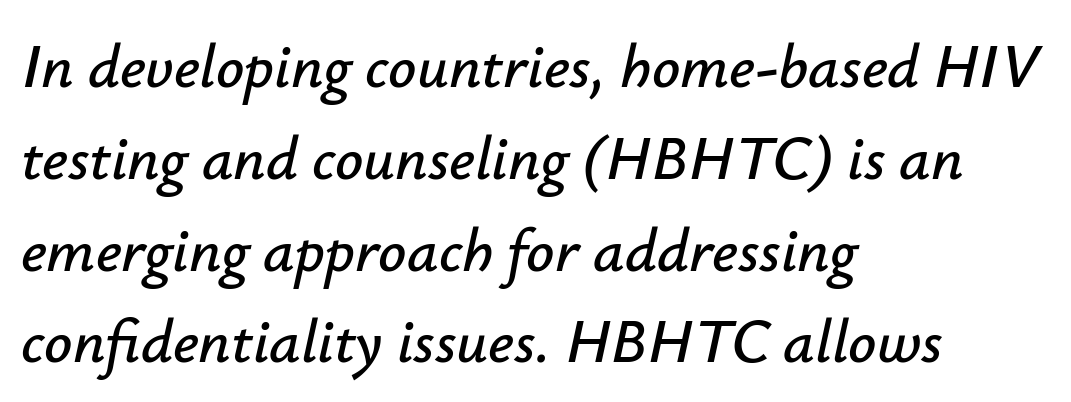
{"italic": "yes", "lean": "right", "slant_degrees": 12, "width": "normal", "stroke_contrast": "low", "x_height": "small", "monospaced": "no", "underline": "no", "align": "left", "line_spacing": "normal", "line_spacing_ratio": 1.48, "letter_spacing": "normal", "letter_spacing_em": 0.0, "glyph_px": 62}
